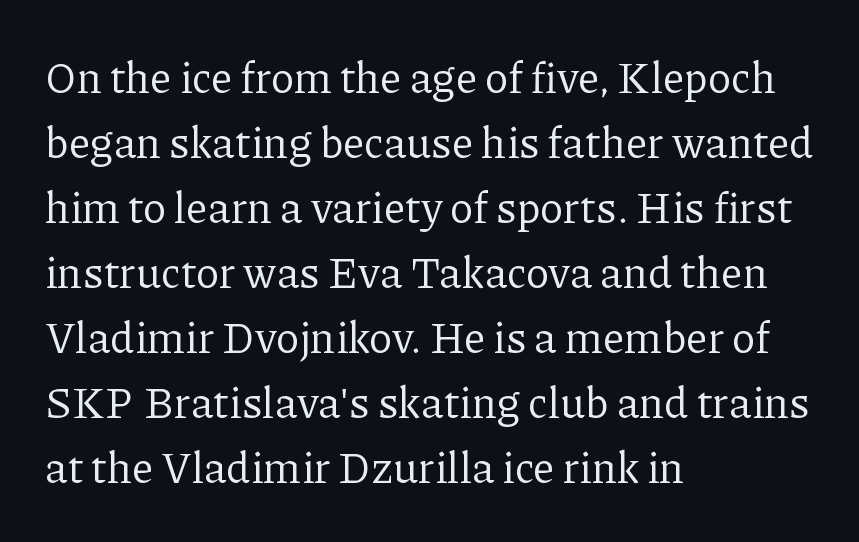
{"serif": "yes", "italic": "no", "bold": "no", "weight": "regular", "width": "normal", "stroke_contrast": "low", "x_height": "medium", "monospaced": "no", "underline": "no", "align": "left", "line_spacing": "normal", "line_spacing_ratio": 1.51, "letter_spacing": "normal", "letter_spacing_em": 0.0, "glyph_px": 43}
